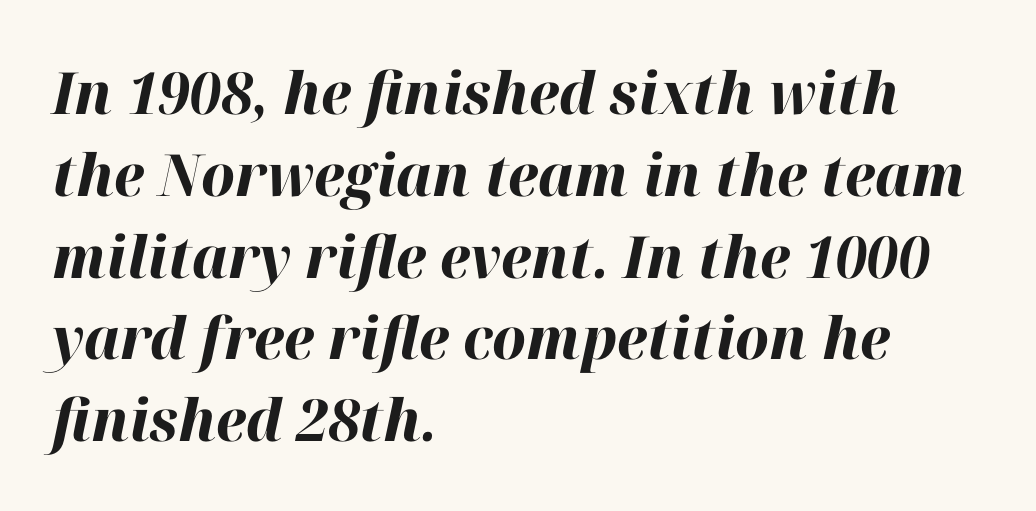
Q: Is the text bold? A: Yes.
Q: Is the text italic (slanted)? A: Yes, it leans right by about 12 degrees.
Q: Is the text underlined? A: No.
Q: How is the paragraph aligned? A: Left-aligned.
Q: Is the spacing between letters normal or unusually wide? A: Normal.
Q: Is the spacing between lines tight, normal or loose? A: Normal.
Q: Width (condensed, normal, or wide)? A: Normal.
Q: Stroke contrast? A: High.
Q: x-height? A: Medium.
Q: Monospaced? A: No.
